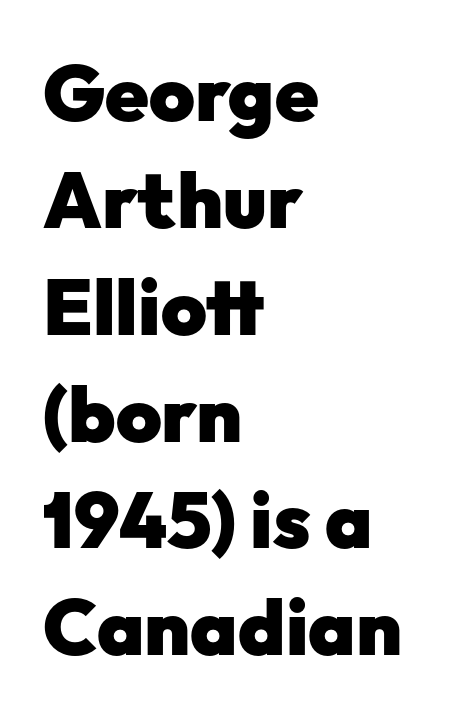
Italic? Not at all — the glyphs are vertical. The rendering uses natural spacing where letterforms have individual widths. Decoration check: the copy has no underline. Serifs: no, the terminals of the letterforms are clean. One glance says typical: line gaps are just what's usual. All the whitespace from short lines collects on the right.
